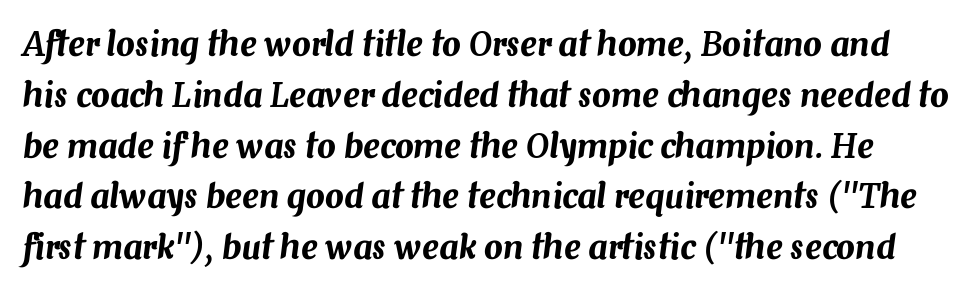
No word sits above an underline. Do the characters align in a grid? No, the font is proportional. Evenly set lines give the paragraph a standard silhouette. The type is set solid horizontally, with unmodified tracking.
